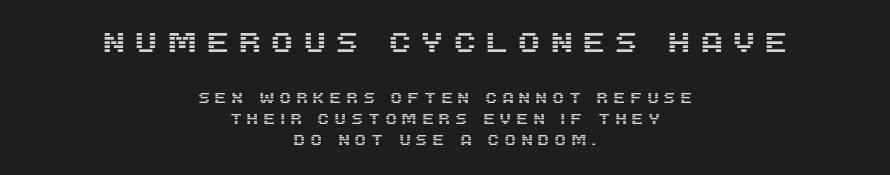
Q: Is the text italic (slanted)? A: No, it is upright.
Q: Is the text underlined? A: No.
Q: How is the paragraph aligned? A: Centered.
Q: Is the spacing between letters normal or unusually wide? A: Unusually wide.
Q: Is the spacing between lines tight, normal or loose? A: Normal.
Q: Which block of text is set in a larger size, the first (top) or the second (bottom)? A: The first (top) one.
